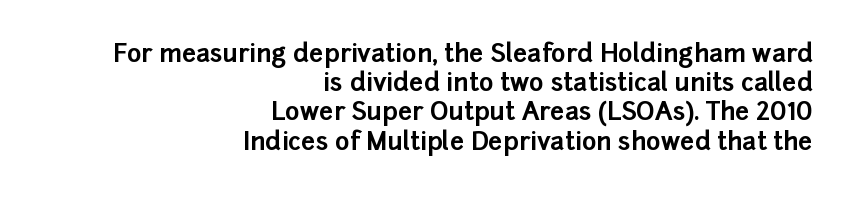
{"italic": "no", "bold": "yes", "underline": "no", "align": "right", "line_spacing_ratio": 1.17, "letter_spacing": "normal", "letter_spacing_em": 0.0, "glyph_px": 25}
